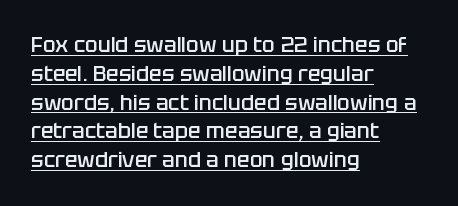
Honestly, the letter spacing is just normal — you wouldn't notice it. It's the straight-up-and-down kind of type. The block of text has a typical density, with ordinary space between rows. Leftover space on each line is placed entirely after the last word. On the weight axis this lands at semibold, roughly 600.
